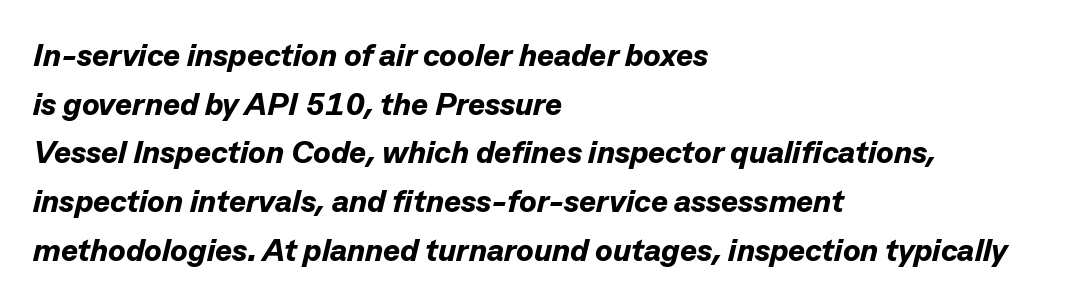
{"italic": "yes", "lean": "right", "slant_degrees": 13, "bold": "yes", "weight": "bold", "width": "normal", "stroke_contrast": "low", "x_height": "medium", "monospaced": "no", "underline": "no", "align": "left", "line_spacing": "normal", "line_spacing_ratio": 1.52, "letter_spacing": "normal", "letter_spacing_em": 0.0, "glyph_px": 32}
